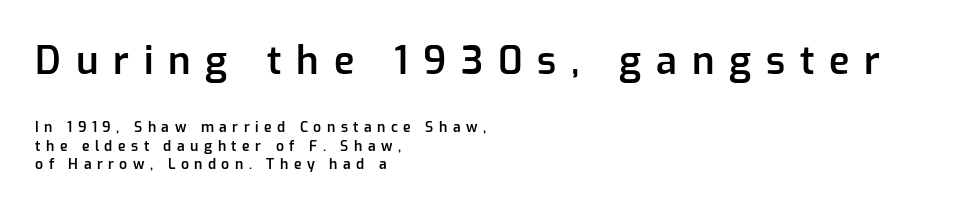
Q: Is the text bold? A: Semi-bold.
Q: Is the text italic (slanted)? A: No, it is upright.
Q: Is the typeface a serif or a sans-serif typeface? A: Sans-serif.
Q: Is the text underlined? A: No.
Q: How is the paragraph aligned? A: Left-aligned.
Q: Is the spacing between letters normal or unusually wide? A: Unusually wide.
Q: Is the spacing between lines tight, normal or loose? A: Normal.
Q: Which block of text is set in a larger size, the first (top) or the second (bottom)? A: The first (top) one.
Q: Width (condensed, normal, or wide)? A: Normal.
Q: Stroke contrast? A: Low.
Q: x-height? A: Medium.
Q: Monospaced? A: No.
